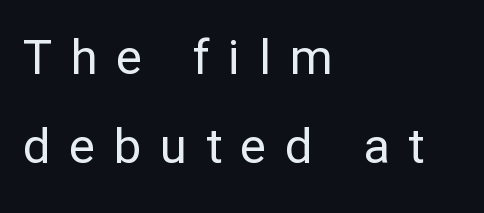
The image shows 49 px regular-weight sans-serif type, upright; set left-aligned, line spacing 1.81x, unusually wide letter spacing (+0.38 em), not underlined; low stroke contrast and a medium x-height.
